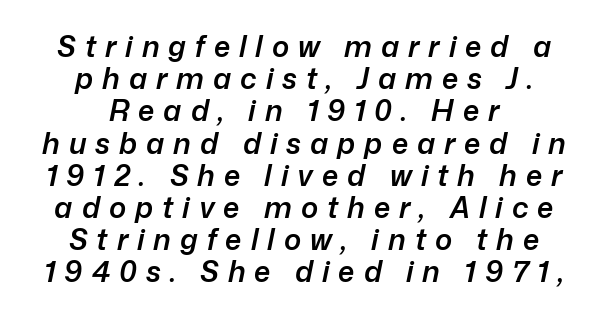
The image shows 29 px semibold type, italic (leaning right); set centered, tight line spacing (1.11x), unusually wide letter spacing (+0.31 em), not underlined; low stroke contrast and a medium x-height.
